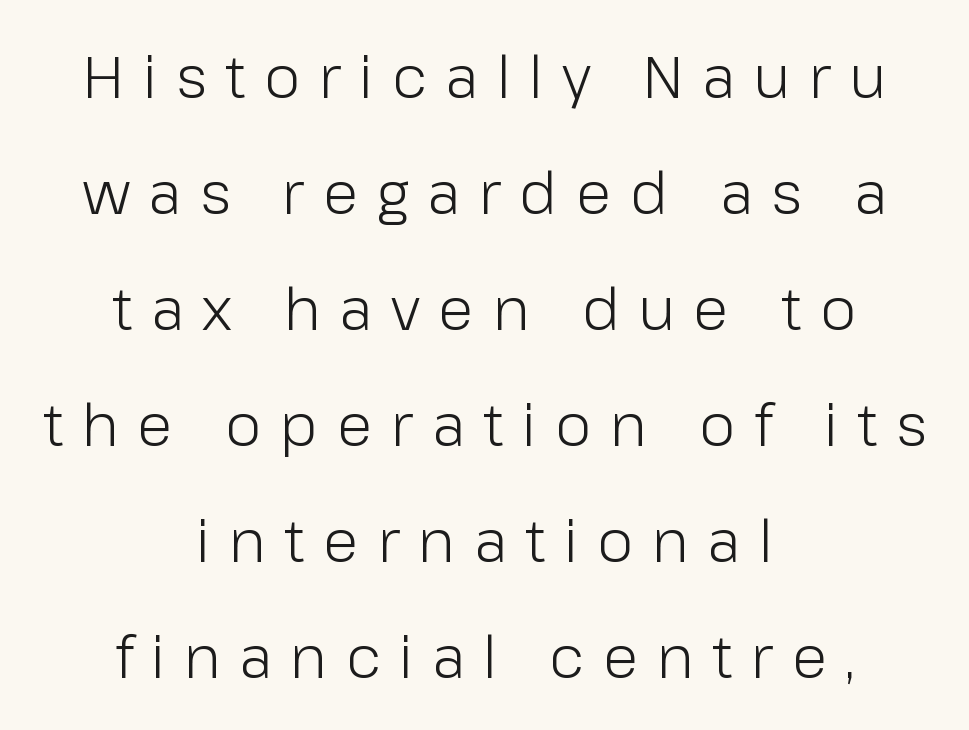
Q: Is the text bold? A: No.
Q: Is the text italic (slanted)? A: No, it is upright.
Q: Is the typeface a serif or a sans-serif typeface? A: Sans-serif.
Q: Is the text underlined? A: No.
Q: How is the paragraph aligned? A: Centered.
Q: Is the spacing between letters normal or unusually wide? A: Unusually wide.
Q: Is the spacing between lines tight, normal or loose? A: Loose.
Q: Width (condensed, normal, or wide)? A: Normal.
Q: Stroke contrast? A: Low.
Q: x-height? A: Medium.
Q: Monospaced? A: No.
